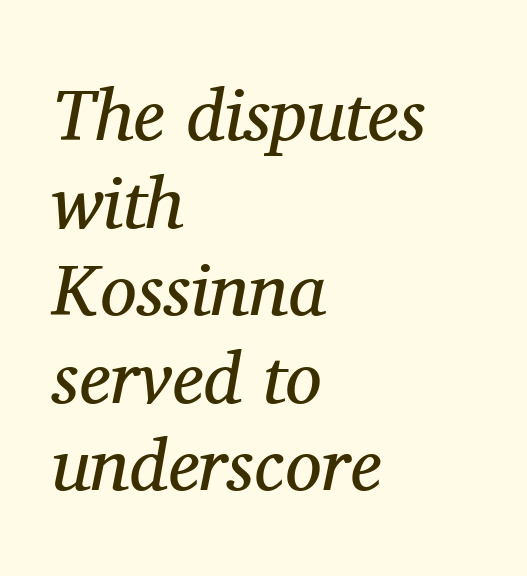
The image shows 73 px regular-weight serif type, italic (leaning right); set left-aligned, line spacing 1.2x, normal letter spacing, not underlined; medium stroke contrast and a medium x-height.
